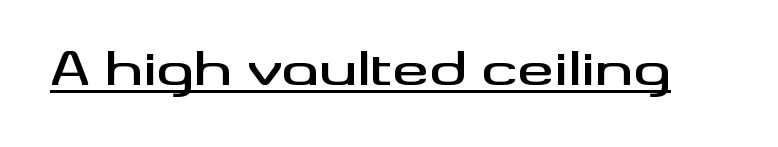
{"serif": "no", "italic": "no", "width": "wide", "stroke_contrast": "medium", "x_height": "small", "monospaced": "no", "underline": "yes", "letter_spacing": "normal", "letter_spacing_em": 0.0, "glyph_px": 46}
